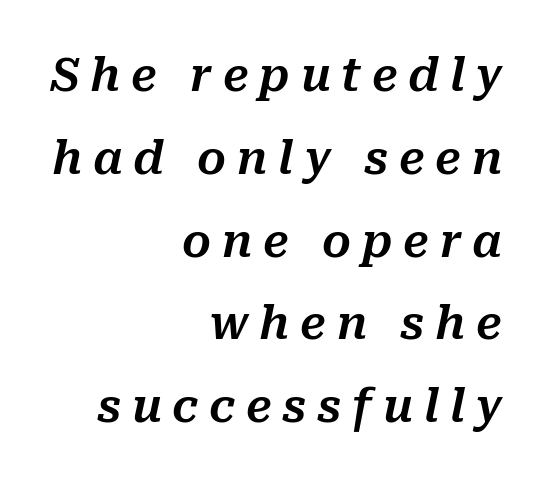
Q: Is the text italic (slanted)? A: Yes, it leans right by about 10 degrees.
Q: Is the text underlined? A: No.
Q: How is the paragraph aligned? A: Right-aligned.
Q: Is the spacing between letters normal or unusually wide? A: Unusually wide.
Q: Width (condensed, normal, or wide)? A: Normal.
Q: Stroke contrast? A: Medium.
Q: x-height? A: Medium.
Q: Monospaced? A: No.
